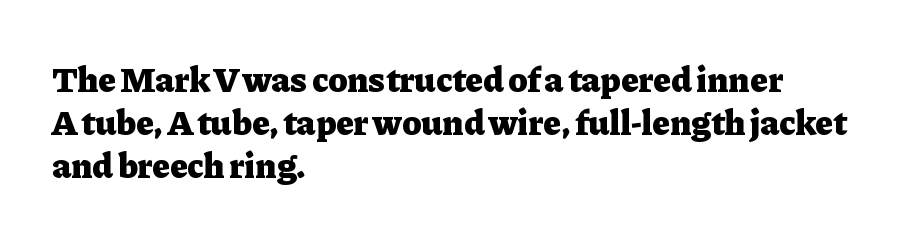
Q: Is the text bold? A: Yes.
Q: Is the text italic (slanted)? A: No, it is upright.
Q: Is the typeface a serif or a sans-serif typeface? A: Serif.
Q: Is the text underlined? A: No.
Q: How is the paragraph aligned? A: Left-aligned.
Q: Is the spacing between letters normal or unusually wide? A: Normal.
Q: Width (condensed, normal, or wide)? A: Normal.
Q: Stroke contrast? A: Low.
Q: x-height? A: Medium.
Q: Monospaced? A: No.
